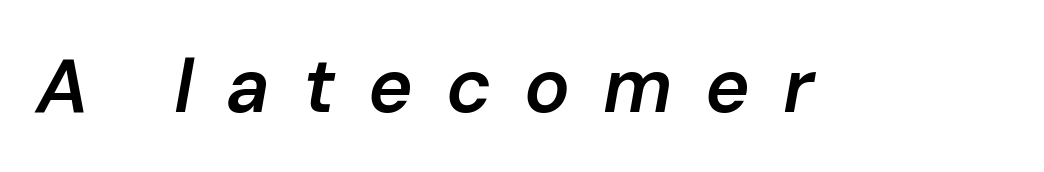
{"italic": "yes", "lean": "right", "slant_degrees": 10, "bold": "semi", "weight": "semibold", "width": "normal", "stroke_contrast": "low", "x_height": "medium", "monospaced": "no", "underline": "no", "letter_spacing": "wide", "letter_spacing_em": 0.43, "glyph_px": 76}
